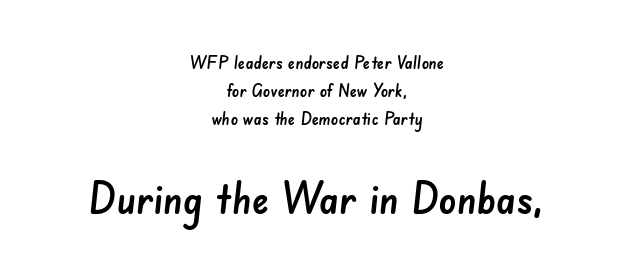
The image shows 44 px sans-serif type; set centered, normal line spacing (1.56x), normal letter spacing, not underlined; the second (bottom) block is 2.44x larger; low stroke contrast and a small x-height.
